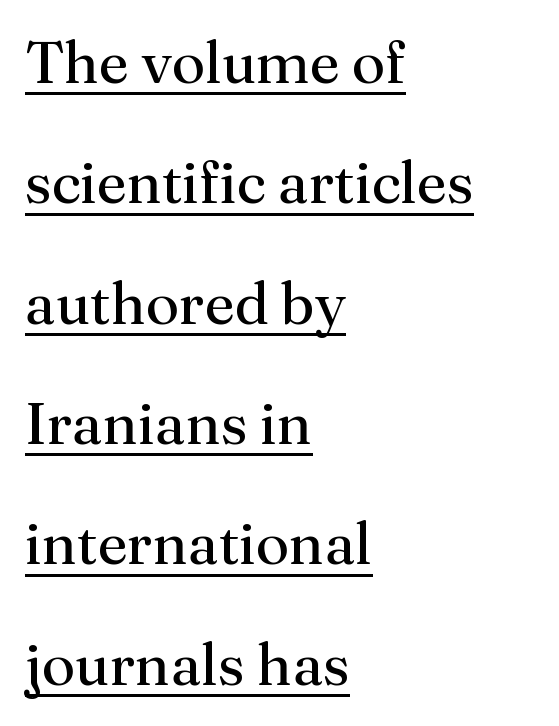
Varying glyph widths throughout — classic text-font behaviour. The line texture is even and compact thanks to regular tracking. Leading: increased. Is this a heavy cut? Hardly; it is regular or lighter. Which margin do the lines hug? The left one — the right edge is uneven.
